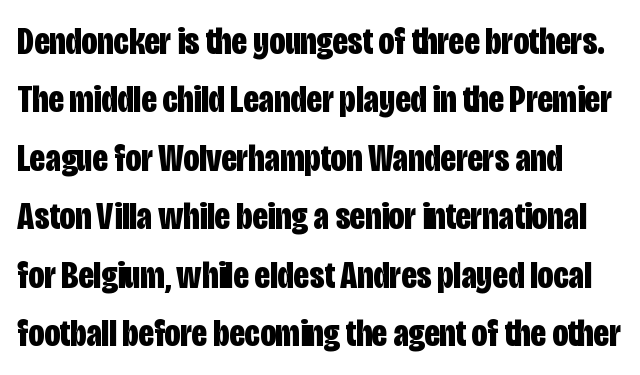
The image shows 39 px bold, condensed sans-serif type, upright; set normal line spacing (1.5x), normal letter spacing, not underlined; low stroke contrast and a large x-height.
